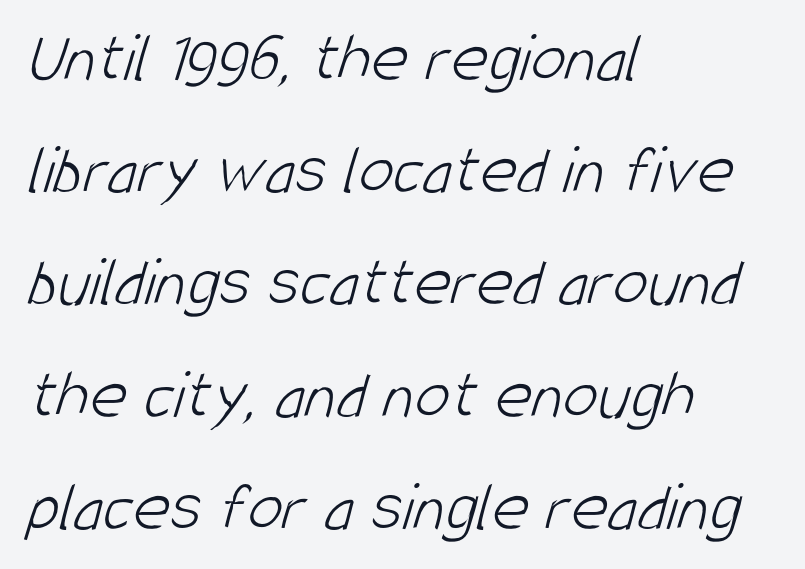
The image shows 71 px light, condensed sans-serif type; set left-aligned, normal line spacing (1.58x), normal letter spacing, not underlined; low stroke contrast and a large x-height.
